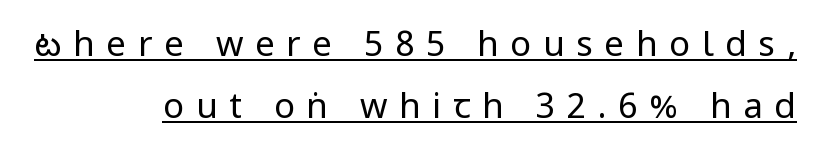
Q: Is the text bold? A: No.
Q: Is the text italic (slanted)? A: No, it is upright.
Q: Is the typeface a serif or a sans-serif typeface? A: Sans-serif.
Q: Is the text underlined? A: Yes.
Q: How is the paragraph aligned? A: Right-aligned.
Q: Is the spacing between letters normal or unusually wide? A: Unusually wide.
Q: Width (condensed, normal, or wide)? A: Condensed.
Q: Stroke contrast? A: Low.
Q: x-height? A: Large.
Q: Monospaced? A: No.
